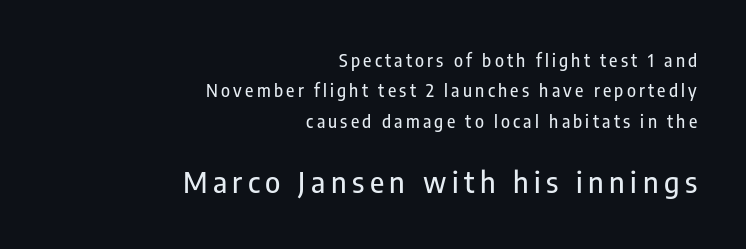
Q: Is the text italic (slanted)? A: No, it is upright.
Q: Is the typeface a serif or a sans-serif typeface? A: Sans-serif.
Q: Is the text underlined? A: No.
Q: How is the paragraph aligned? A: Right-aligned.
Q: Which block of text is set in a larger size, the first (top) or the second (bottom)? A: The second (bottom) one.
Q: Width (condensed, normal, or wide)? A: Condensed.
Q: Stroke contrast? A: Low.
Q: x-height? A: Medium.
Q: Monospaced? A: No.
